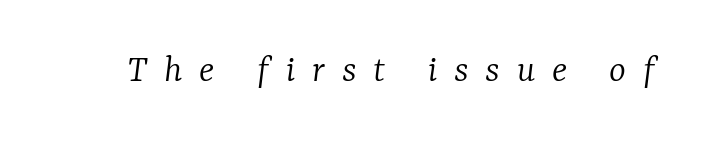
{"serif": "yes", "italic": "yes", "lean": "right", "slant_degrees": 7, "bold": "no", "weight": "light", "width": "normal", "stroke_contrast": "low", "x_height": "medium", "monospaced": "no", "underline": "no", "letter_spacing": "wide", "letter_spacing_em": 0.42, "glyph_px": 40}
